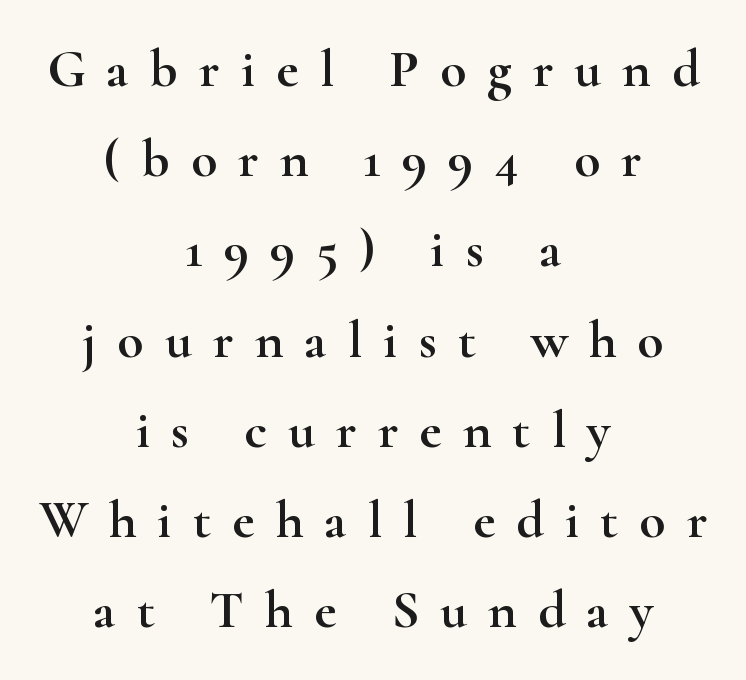
The image shows 54 px wide serif type, upright; set centered, normal line spacing (1.67x), unusually wide letter spacing (+0.39 em), not underlined; high stroke contrast and a small x-height.
